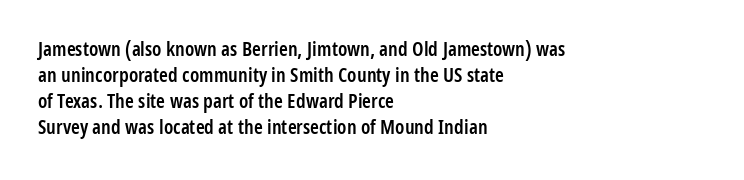
Q: Is the text bold? A: Semi-bold.
Q: Is the text italic (slanted)? A: No, it is upright.
Q: Is the text underlined? A: No.
Q: How is the paragraph aligned? A: Left-aligned.
Q: Is the spacing between letters normal or unusually wide? A: Normal.
Q: Is the spacing between lines tight, normal or loose? A: Normal.
